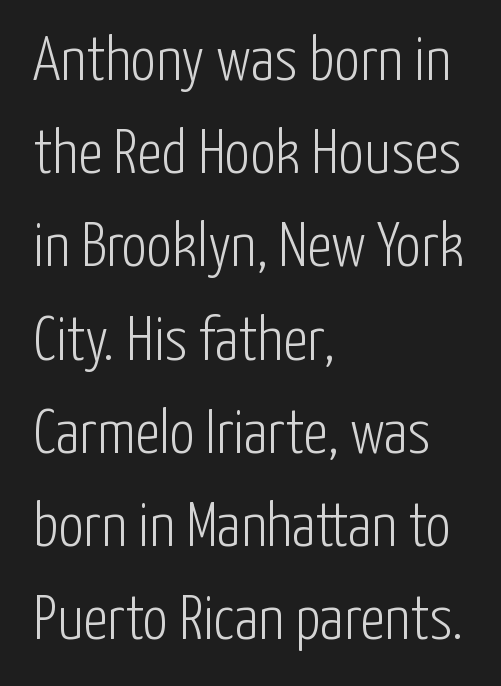
{"serif": "no", "italic": "no", "bold": "no", "weight": "light", "width": "condensed", "stroke_contrast": "low", "x_height": "medium", "monospaced": "no", "underline": "no", "align": "left", "line_spacing": "normal", "line_spacing_ratio": 1.48, "letter_spacing": "normal", "letter_spacing_em": 0.0, "glyph_px": 63}
